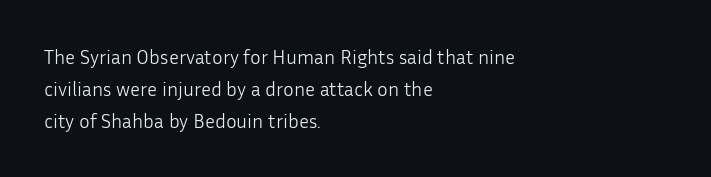
This is not heavy type; no bold has been used. Tracking here is standard; glyphs follow each other at the usual distance. Horizontal bands of white between lines are of average thickness. Underlining? Definitely not there. A student would call this left alignment; a typographer would say flush left, rag right.
